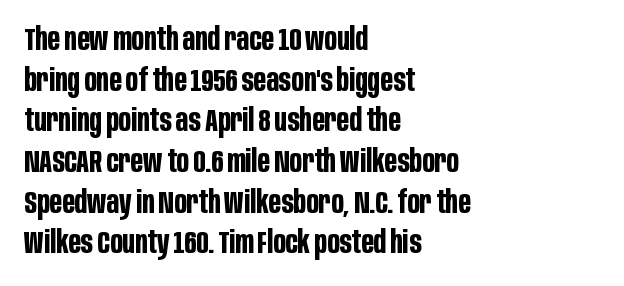
The image shows 32 px bold, condensed sans-serif type, upright; set left-aligned, normal line spacing (1.27x), normal letter spacing, not underlined; low stroke contrast and a large x-height.
